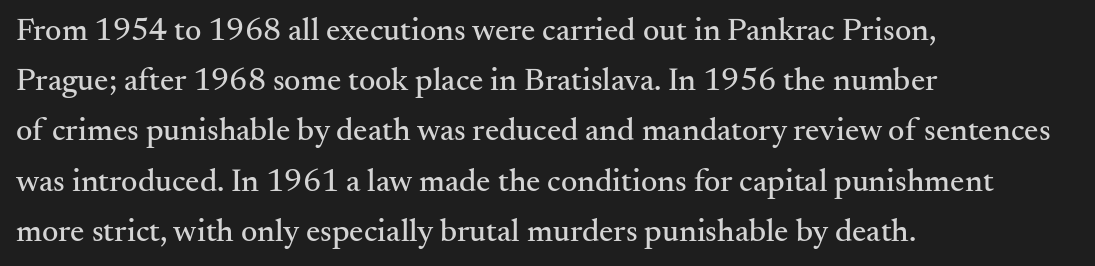
Q: Is the text italic (slanted)? A: No, it is upright.
Q: Is the typeface a serif or a sans-serif typeface? A: Serif.
Q: Is the text underlined? A: No.
Q: How is the paragraph aligned? A: Left-aligned.
Q: Is the spacing between letters normal or unusually wide? A: Normal.
Q: Is the spacing between lines tight, normal or loose? A: Normal.
Q: Width (condensed, normal, or wide)? A: Normal.
Q: Stroke contrast? A: Medium.
Q: x-height? A: Small.
Q: Monospaced? A: No.
